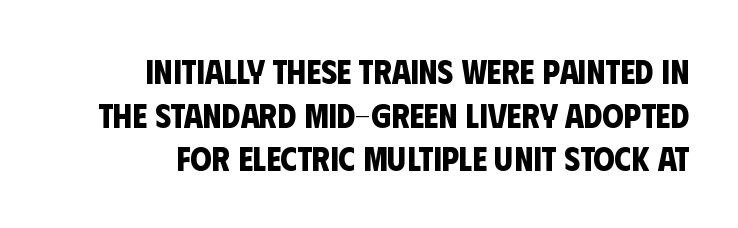
Q: Is the text bold? A: Yes.
Q: Is the typeface a serif or a sans-serif typeface? A: Sans-serif.
Q: Is the text underlined? A: No.
Q: Is the spacing between letters normal or unusually wide? A: Normal.
Q: Is the spacing between lines tight, normal or loose? A: Normal.
Q: Width (condensed, normal, or wide)? A: Condensed.
Q: Stroke contrast? A: Low.
Q: x-height? A: Large.
Q: Monospaced? A: No.
